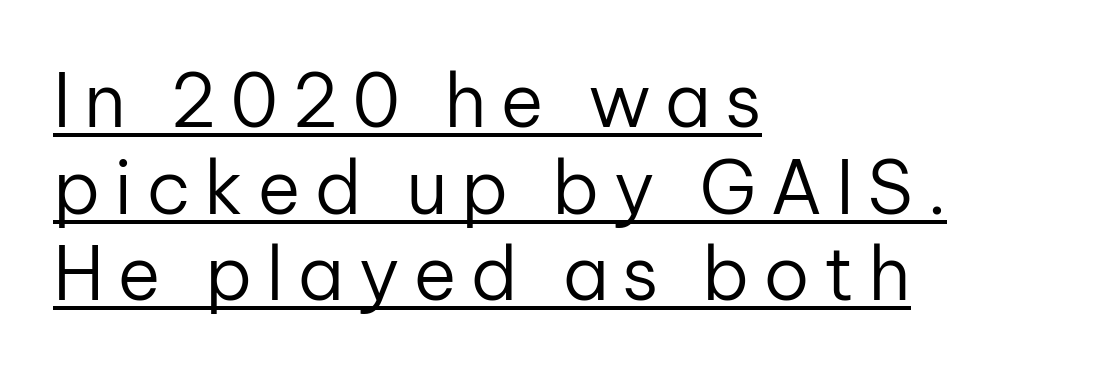
The image shows 74 px regular-weight sans-serif type, upright; set left-aligned, line spacing 1.17x, underlined; low stroke contrast and a medium x-height.
